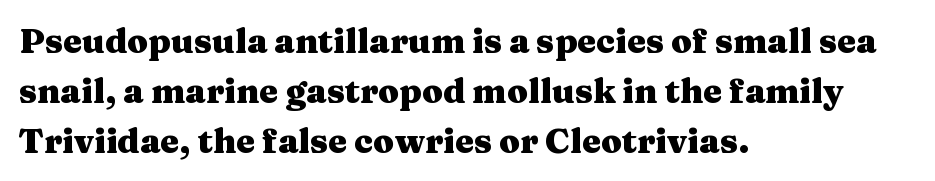
Q: Is the text bold? A: Yes.
Q: Is the text italic (slanted)? A: No, it is upright.
Q: Is the typeface a serif or a sans-serif typeface? A: Serif.
Q: Is the text underlined? A: No.
Q: How is the paragraph aligned? A: Left-aligned.
Q: Is the spacing between letters normal or unusually wide? A: Normal.
Q: Is the spacing between lines tight, normal or loose? A: Normal.
Q: Width (condensed, normal, or wide)? A: Wide.
Q: Stroke contrast? A: Medium.
Q: x-height? A: Medium.
Q: Monospaced? A: No.
